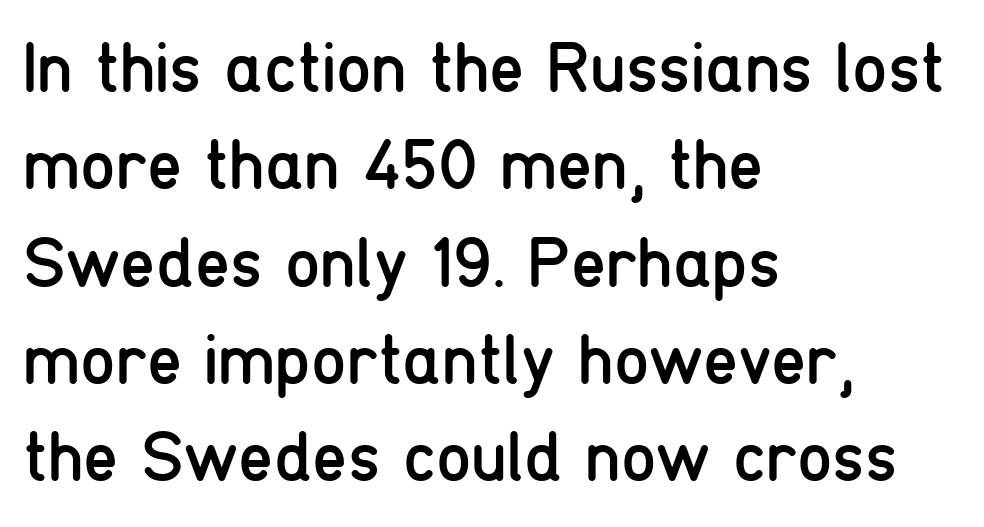
{"serif": "no", "italic": "no", "bold": "no", "weight": "regular", "width": "condensed", "stroke_contrast": "low", "x_height": "medium", "monospaced": "no", "underline": "no", "align": "left", "line_spacing": "normal", "line_spacing_ratio": 1.37, "letter_spacing": "normal", "letter_spacing_em": 0.0, "glyph_px": 71}
